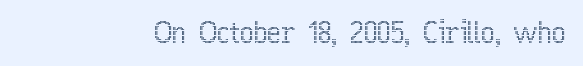
Q: Is the text italic (slanted)? A: No, it is upright.
Q: Is the text underlined? A: No.
Q: Is the spacing between letters normal or unusually wide? A: Normal.
Q: Width (condensed, normal, or wide)? A: Condensed.
Q: x-height? A: Medium.
Q: Monospaced? A: No.
